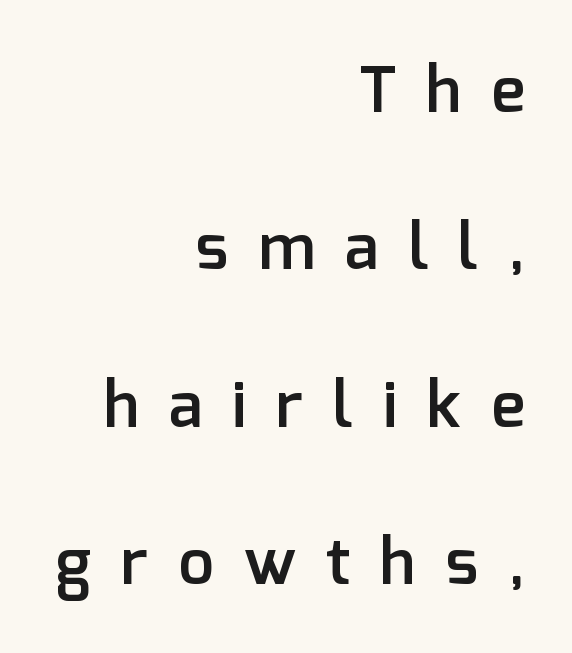
Looks like regular typesetting: each glyph gets only the width it needs. Spacing between characters has been opened up far beyond the box default. The type family on display is of the sans-serif kind. Line endings align vertically; line beginnings do not.
